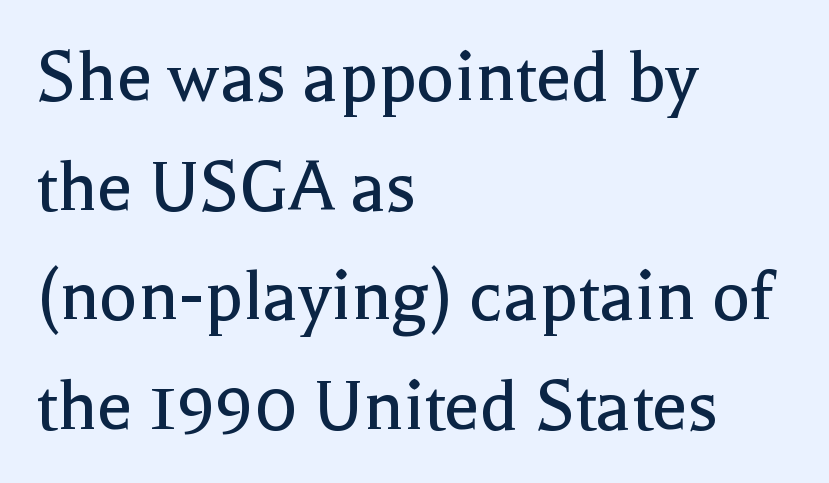
The image shows 80 px regular-weight serif type, upright; set left-aligned, normal line spacing (1.37x), normal letter spacing, not underlined; a medium x-height.
